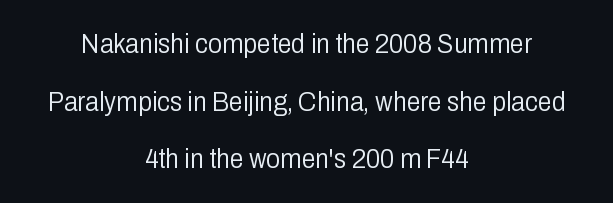
Heft: none added — not bold. These lines were composed using upright roman letters. Teacher's note: observe the equal gaps on both sides — that is centered alignment. Quick note: underline off. The letterforms sit shoulder to shoulder at normal distance.
